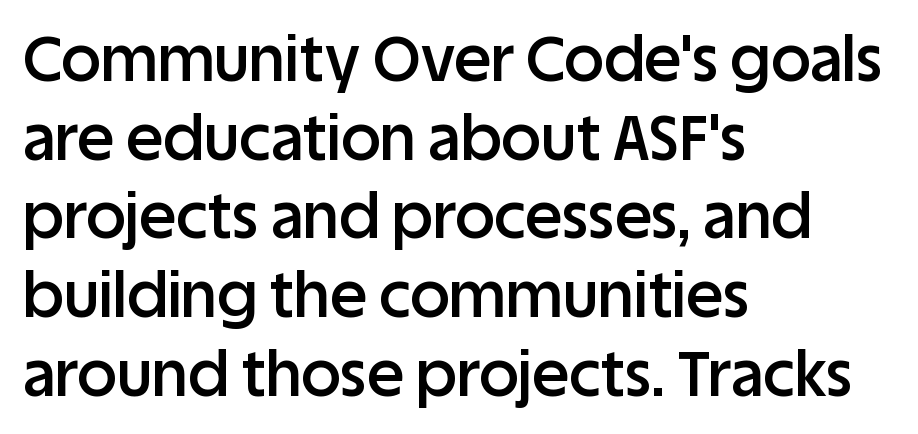
The image shows 62 px semibold sans-serif type, upright; set left-aligned, normal line spacing (1.27x), normal letter spacing, not underlined; low stroke contrast and a large x-height.
